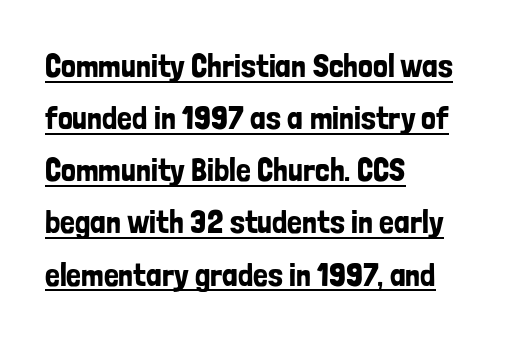
{"serif": "no", "italic": "no", "width": "condensed", "stroke_contrast": "low", "x_height": "medium", "monospaced": "no", "underline": "yes", "align": "left", "line_spacing": "normal", "line_spacing_ratio": 1.58, "letter_spacing": "normal", "letter_spacing_em": 0.0, "glyph_px": 33}
